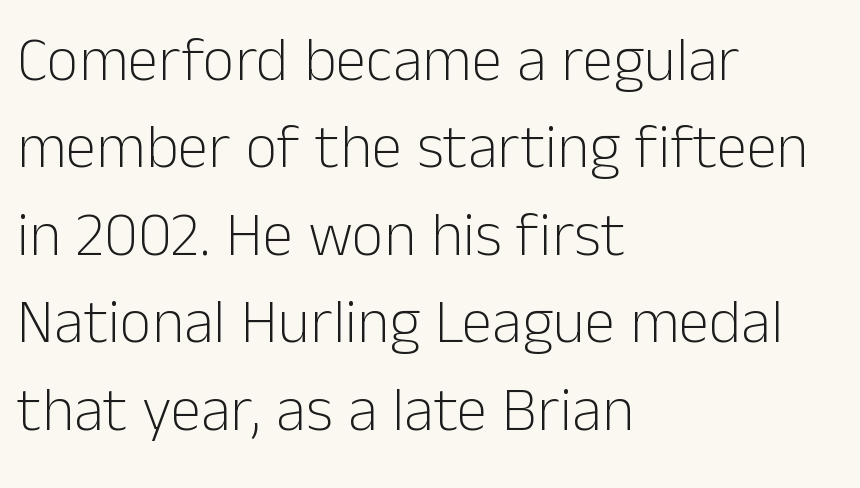
{"serif": "no", "italic": "no", "bold": "no", "weight": "light", "width": "normal", "stroke_contrast": "low", "x_height": "medium", "monospaced": "no", "underline": "no", "align": "left", "line_spacing": "normal", "line_spacing_ratio": 1.41, "letter_spacing": "normal", "letter_spacing_em": 0.0, "glyph_px": 62}
